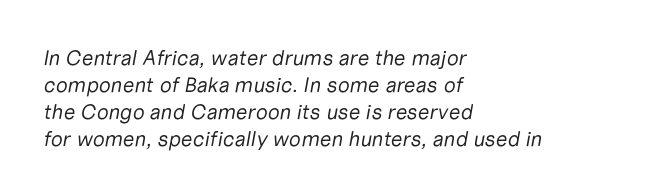
The image shows 21 px text type, italic (leaning right); set left-aligned, normal line spacing (1.28x), normal letter spacing, not underlined.
